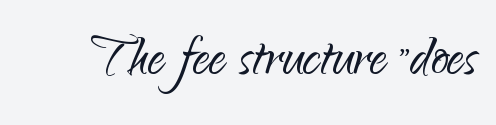
Q: Is the text bold? A: No.
Q: Is the text italic (slanted)? A: Yes.
Q: Is the typeface a serif or a sans-serif typeface? A: Sans-serif.
Q: Is the text underlined? A: No.
Q: Is the spacing between letters normal or unusually wide? A: Normal.
Q: Width (condensed, normal, or wide)? A: Normal.
Q: Stroke contrast? A: Low.
Q: x-height? A: Small.
Q: Monospaced? A: No.
